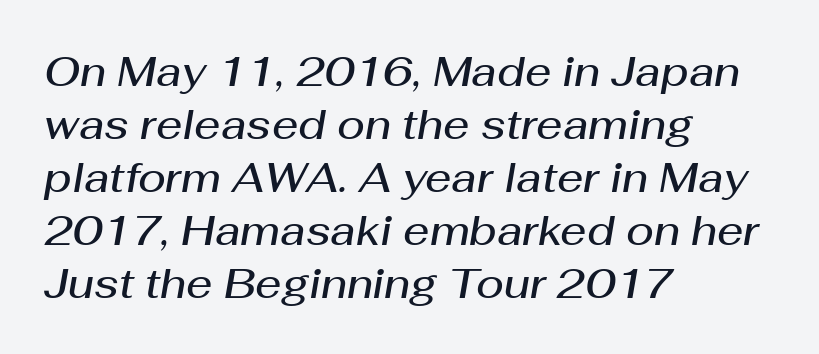
The passage shown is not underscored anywhere. The letters sit at their default tracking, neither squeezed nor spread. Slanted lettering throughout. One glance says typical: line gaps are just what's usual. Caption: multi-line text, flush left, ragged right. Here the designer chose a conventional face with non-uniform glyph widths.
